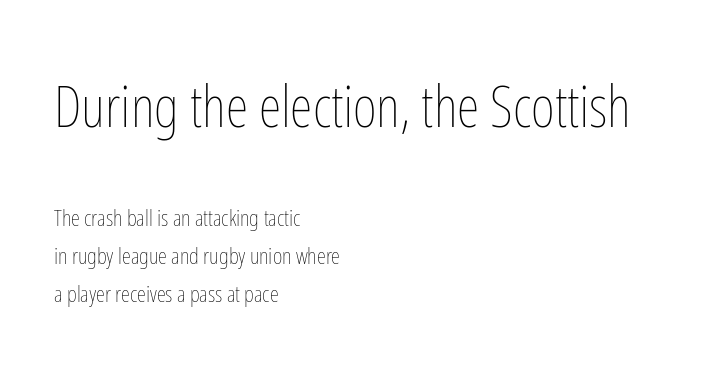
{"italic": "no", "bold": "no", "weight": "thin", "width": "condensed", "stroke_contrast": "low", "x_height": "medium", "monospaced": "no", "underline": "no", "align": "left", "line_spacing": "normal", "line_spacing_ratio": 1.66, "letter_spacing": "normal", "letter_spacing_em": 0.0, "larger_block": "first", "size_ratio": 2.52, "glyph_px": 58}
